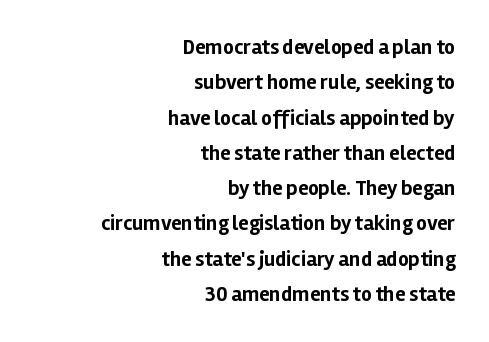
The horizontal fit of the characters is conventional and even. Quick note: interline space is typical. The foot of each line stays bare and open. Right-aligned paragraph, ragged on the left. Heavy-handed strokes throughout: this text is bold. You can tell it's not italic because the verticals are truly vertical.
